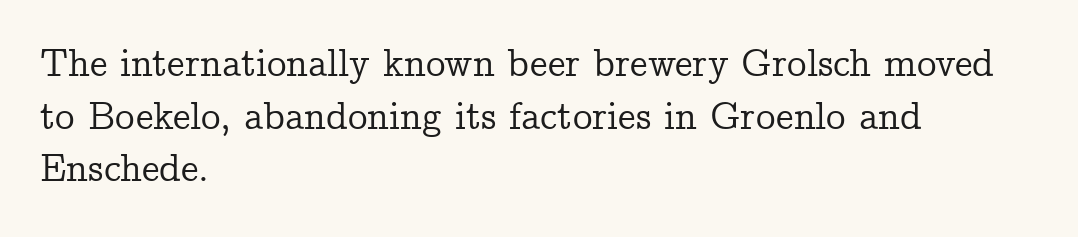
Is this a fixed-width face? No — the glyphs have proportional, varying widths. Alignment: flush left. Is there much room between lines? A standard amount, neither cramped nor airy. Glyph-to-glyph distance matches everyday printed text. Posture: straight, roman, zero tilt.
